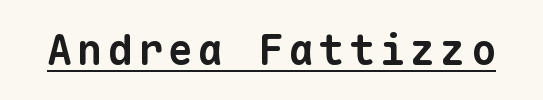
The image shows 42 px bold sans-serif type, monospaced; set underlined; low stroke contrast and a medium x-height.
